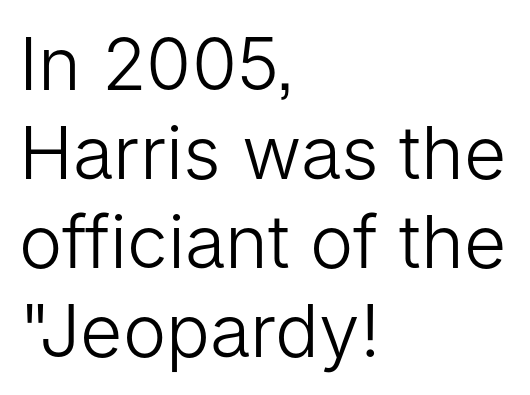
Q: Is the text bold? A: No.
Q: Is the text italic (slanted)? A: No, it is upright.
Q: Is the typeface a serif or a sans-serif typeface? A: Sans-serif.
Q: Is the text underlined? A: No.
Q: How is the paragraph aligned? A: Left-aligned.
Q: Is the spacing between letters normal or unusually wide? A: Normal.
Q: Width (condensed, normal, or wide)? A: Normal.
Q: Stroke contrast? A: Low.
Q: x-height? A: Medium.
Q: Monospaced? A: No.
